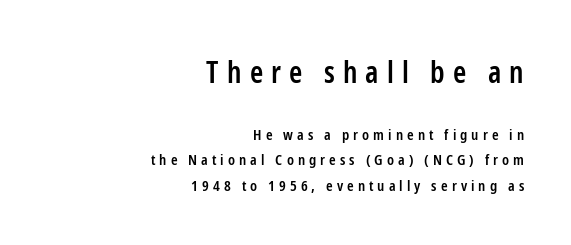
Q: Is the text bold? A: Semi-bold.
Q: Is the text italic (slanted)? A: No, it is upright.
Q: Is the typeface a serif or a sans-serif typeface? A: Sans-serif.
Q: Is the text underlined? A: No.
Q: How is the paragraph aligned? A: Right-aligned.
Q: Is the spacing between letters normal or unusually wide? A: Unusually wide.
Q: Is the spacing between lines tight, normal or loose? A: Normal.
Q: Which block of text is set in a larger size, the first (top) or the second (bottom)? A: The first (top) one.
Q: Width (condensed, normal, or wide)? A: Condensed.
Q: Stroke contrast? A: Low.
Q: x-height? A: Medium.
Q: Monospaced? A: No.
